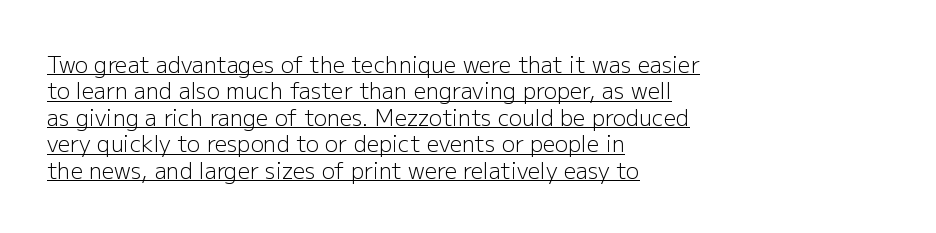
{"italic": "no", "bold": "no", "underline": "yes", "align": "left", "line_spacing_ratio": 1.2, "letter_spacing": "normal", "letter_spacing_em": 0.0, "glyph_px": 22}
